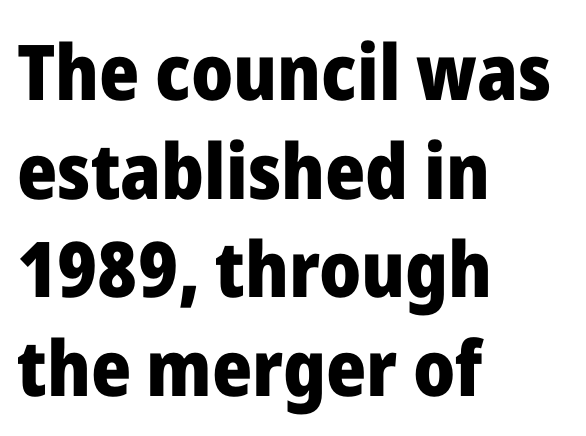
How would I describe the line gaps? Plain and ordinary. A typesetter would label this face a sans. The specimen reads as upright at a glance. The rendering anchors every line to the left-hand side. Notice how thick the strokes are: this is what a full bold looks like.
